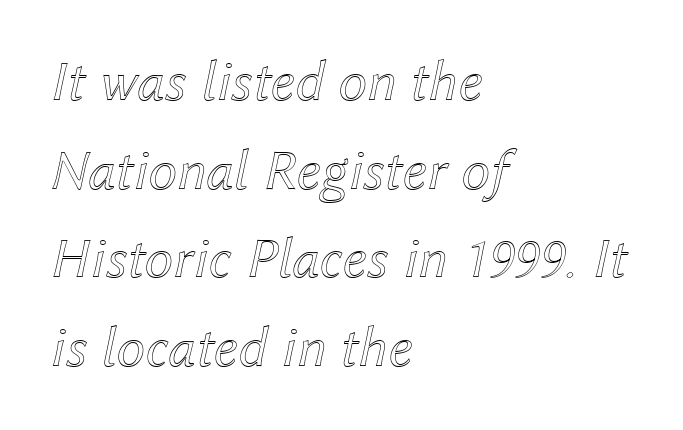
The space beneath each line is pristine and unruled. Character widths vary here, with narrow letters taking less room than wide ones. Leading: standard. No extra tracking has been applied to these lines. This rendering uses left alignment, leaving the right contour irregular. These lines were composed using italics.
